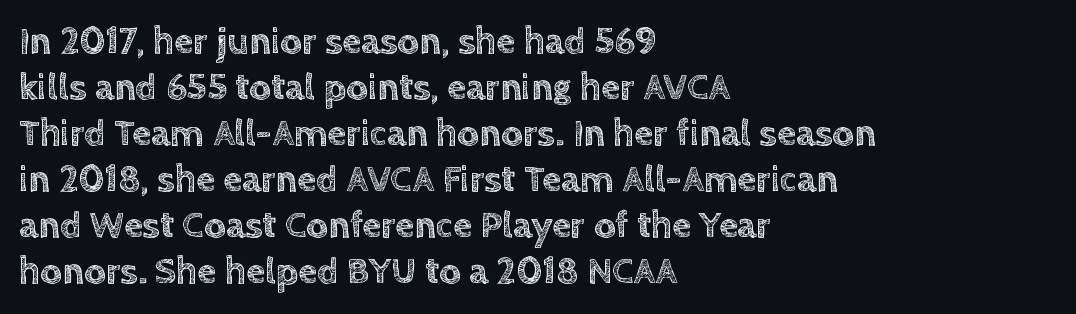
In CSS terms this would be text-align: left. Looks like regular typesetting: each glyph gets only the width it needs. The letters sit at their default tracking, neither squeezed nor spread. Clear beneath every line of the passage.
